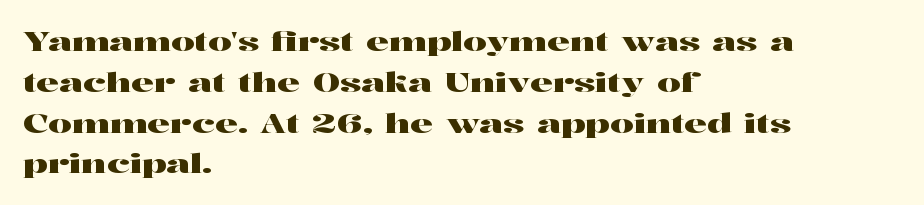
{"italic": "no", "underline": "no", "align": "left", "line_spacing": "normal", "line_spacing_ratio": 1.57, "letter_spacing": "normal", "letter_spacing_em": 0.0, "glyph_px": 26}
